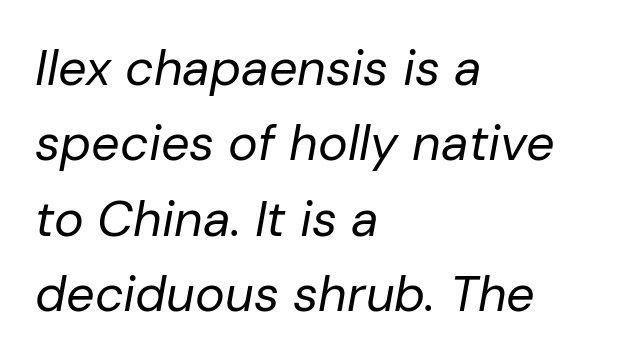
The image shows 50 px regular-weight type, italic (leaning right); set left-aligned, normal line spacing (1.51x), normal letter spacing, not underlined; low stroke contrast and a medium x-height.
